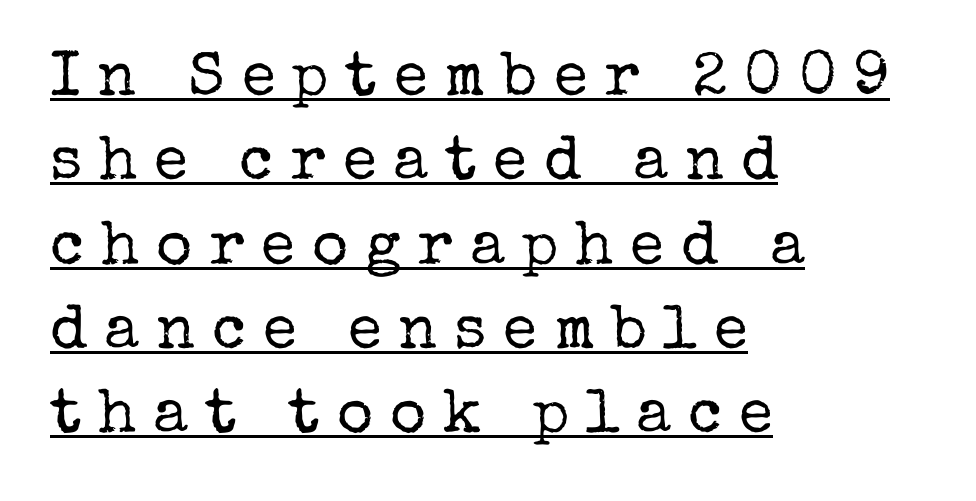
The image shows 62 px regular-weight serif type, upright; set left-aligned, normal line spacing (1.36x), unusually wide letter spacing (+0.27 em), underlined; low stroke contrast and a medium x-height.
